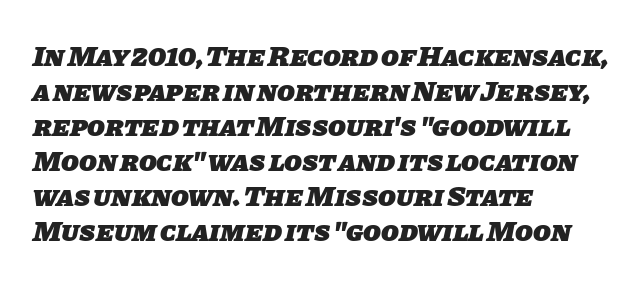
The image shows 29 px heavy type; set left-aligned, line spacing 1.21x, normal letter spacing, not underlined; low stroke contrast and a large x-height.
